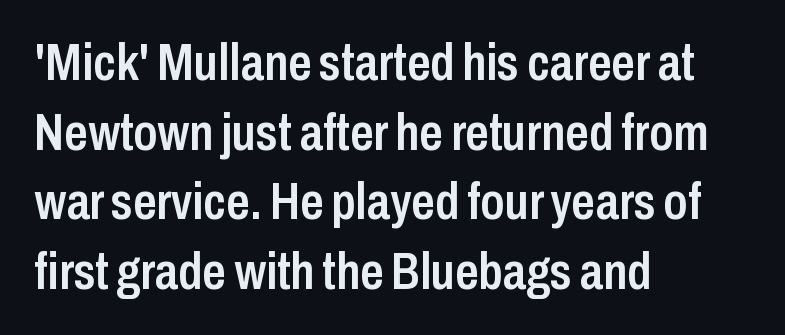
Q: Is the text bold? A: Semi-bold.
Q: Is the text italic (slanted)? A: No, it is upright.
Q: Is the typeface a serif or a sans-serif typeface? A: Sans-serif.
Q: Is the text underlined? A: No.
Q: How is the paragraph aligned? A: Left-aligned.
Q: Is the spacing between letters normal or unusually wide? A: Normal.
Q: Is the spacing between lines tight, normal or loose? A: Normal.
Q: Width (condensed, normal, or wide)? A: Condensed.
Q: Stroke contrast? A: Low.
Q: x-height? A: Medium.
Q: Monospaced? A: No.
